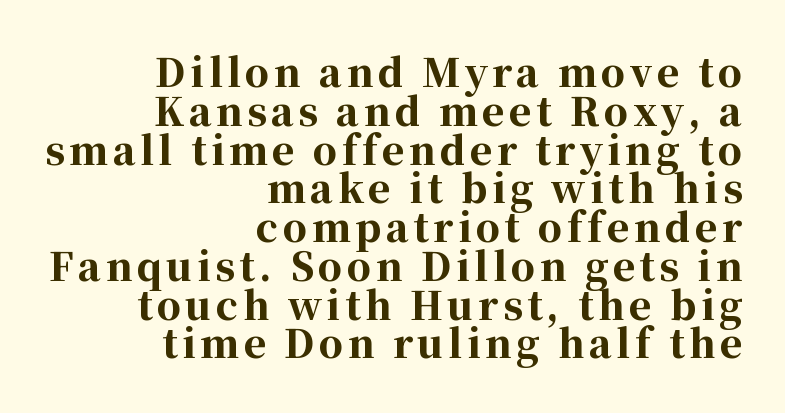
Clear beneath every line of the passage. Unlike italic type, these characters show no tilt at all. Spacing verdict: proportional, widths tailored to each character. Does the weight exceed regular? Yes, all the way to bold.
